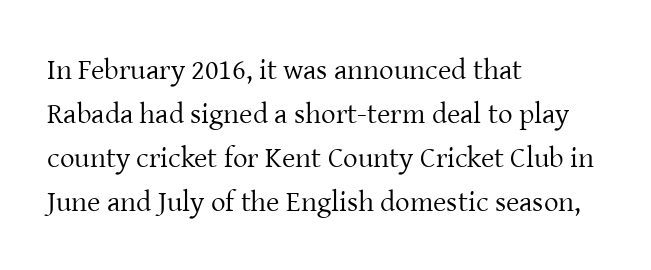
Q: Is the text bold? A: No.
Q: Is the text italic (slanted)? A: No, it is upright.
Q: Is the typeface a serif or a sans-serif typeface? A: Serif.
Q: Is the text underlined? A: No.
Q: How is the paragraph aligned? A: Left-aligned.
Q: Is the spacing between letters normal or unusually wide? A: Normal.
Q: Is the spacing between lines tight, normal or loose? A: Normal.
Q: Width (condensed, normal, or wide)? A: Normal.
Q: Stroke contrast? A: Low.
Q: x-height? A: Medium.
Q: Monospaced? A: No.
